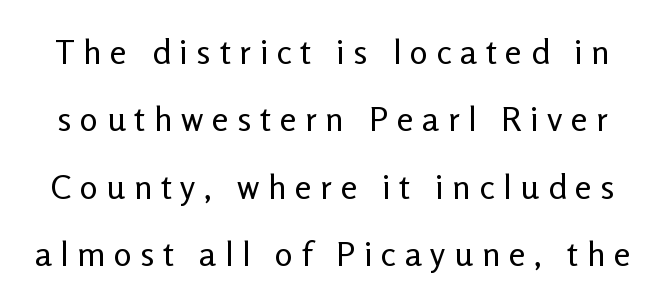
The image shows 34 px regular-weight sans-serif type, upright; set loose line spacing (1.98x), unusually wide letter spacing (+0.25 em), not underlined; low stroke contrast and a medium x-height.
